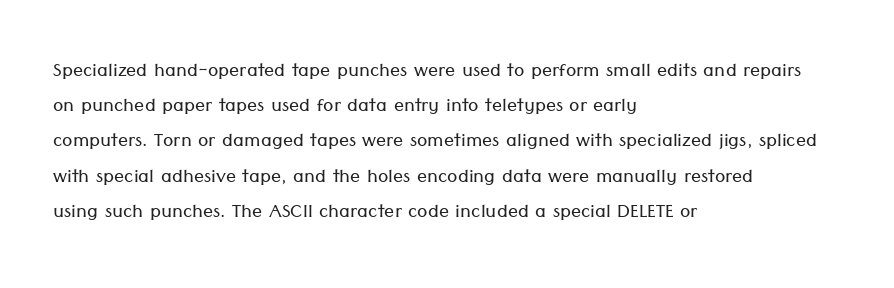
{"italic": "no", "bold": "no", "underline": "no", "align": "left", "line_spacing": "normal", "line_spacing_ratio": 1.41, "letter_spacing": "normal", "letter_spacing_em": 0.0, "glyph_px": 25}
